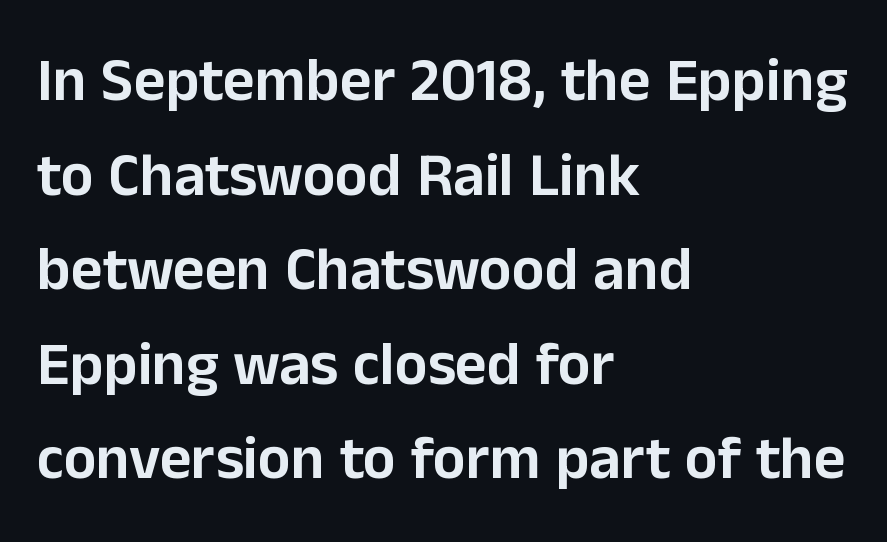
A typesetter would call this leading conventional body-copy spacing. The letters advance in unequal steps, a hallmark of proportional type. The setting favours the left margin, as ordinary paragraphs usually do. The rendering shows plain stroke endings on the letterforms — a sans-serif design. The horizontal fit of the characters is conventional and even.
